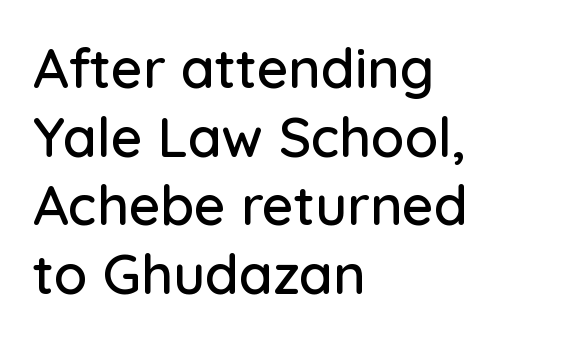
The image shows 55 px sans-serif type, upright; set left-aligned, normal line spacing (1.25x), normal letter spacing, not underlined; low stroke contrast and a medium x-height.
